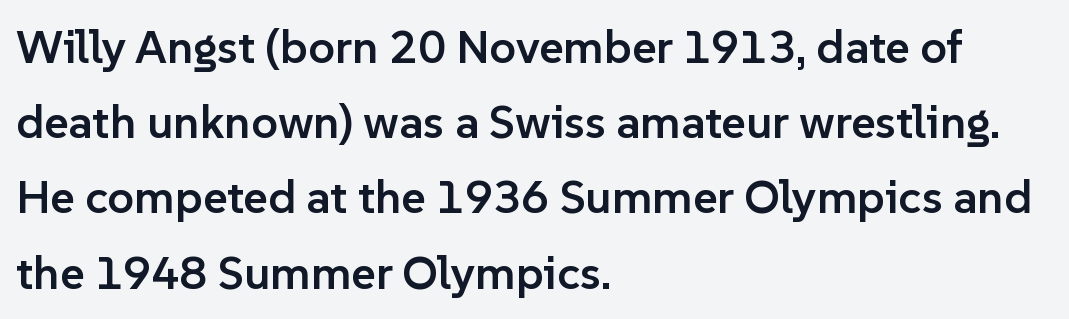
Q: Is the text bold? A: Semi-bold.
Q: Is the text italic (slanted)? A: No, it is upright.
Q: Is the typeface a serif or a sans-serif typeface? A: Sans-serif.
Q: Is the text underlined? A: No.
Q: How is the paragraph aligned? A: Left-aligned.
Q: Is the spacing between letters normal or unusually wide? A: Normal.
Q: Is the spacing between lines tight, normal or loose? A: Normal.
Q: Width (condensed, normal, or wide)? A: Normal.
Q: Stroke contrast? A: Low.
Q: x-height? A: Medium.
Q: Monospaced? A: No.
